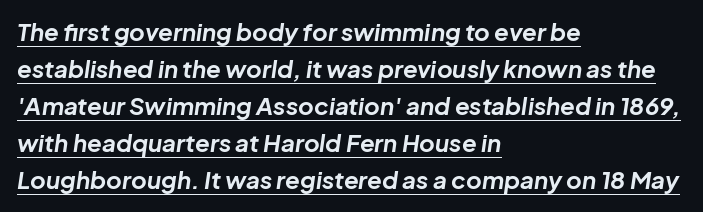
The ragged edge is on the right, which tells us the setting is flush left. This rendering leaves character spacing at its baseline value. The block of text has a typical density, with ordinary space between rows. Notice how the stems are inclined rather than vertical — that's the hallmark of italics. The face used here appears with an underline applied.
